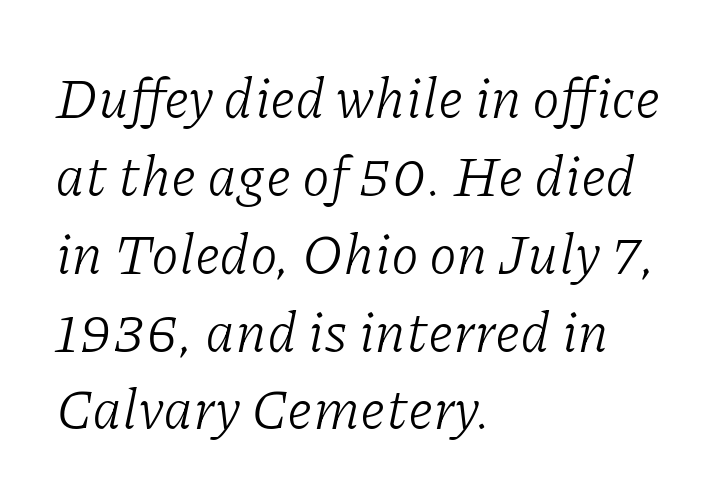
In CSS terms this would be text-align: left. Weight: regular or lighter. Style check: oblique. This rendering features lettering with no underline.
